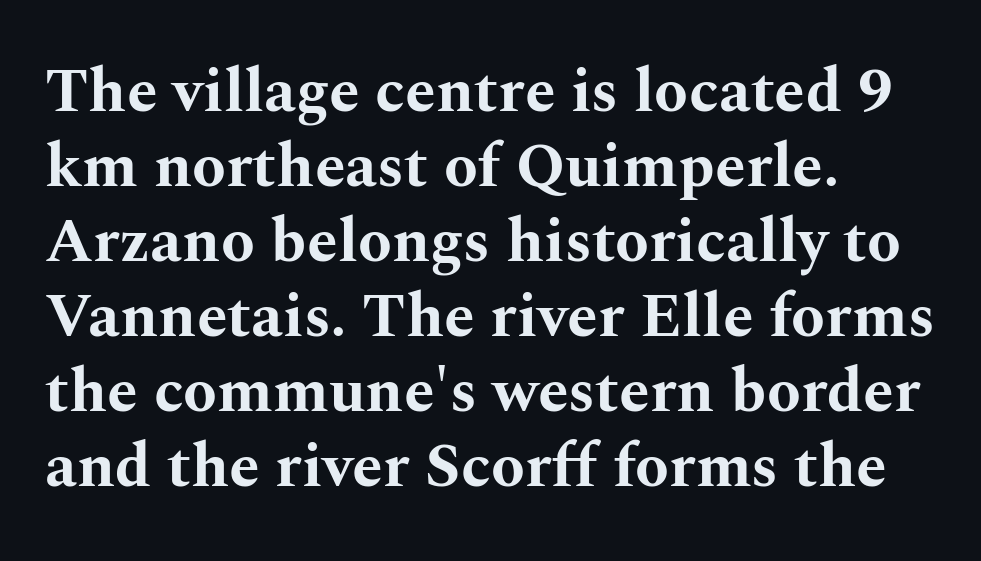
The passage is arranged the way most books set body copy — flush left. Notice how the stems are strictly vertical — no italics here. Quick note: underline off. This sample has the flowing, uneven cadence of proportional lettering.
